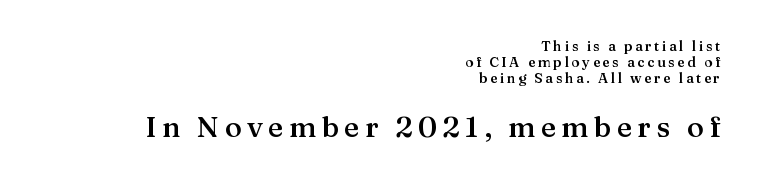
Q: Is the text bold? A: Semi-bold.
Q: Is the text italic (slanted)? A: No, it is upright.
Q: Is the typeface a serif or a sans-serif typeface? A: Serif.
Q: Is the text underlined? A: No.
Q: How is the paragraph aligned? A: Right-aligned.
Q: Is the spacing between lines tight, normal or loose? A: Tight.
Q: Which block of text is set in a larger size, the first (top) or the second (bottom)? A: The second (bottom) one.
Q: Width (condensed, normal, or wide)? A: Normal.
Q: Stroke contrast? A: Medium.
Q: x-height? A: Medium.
Q: Monospaced? A: No.
